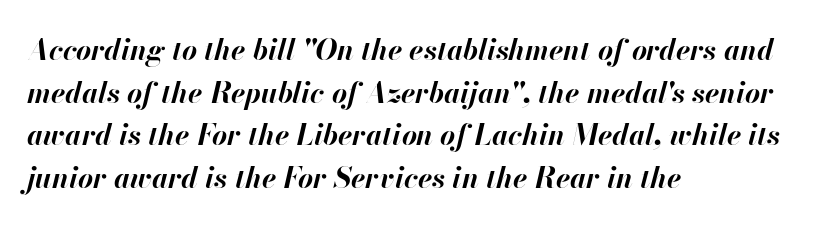
Descenders are the only things crossing below the line. The horizontal fit of the characters is conventional and even. Does the copy run flush right? No — it runs flush left. The rendering uses natural spacing where letterforms have individual widths. These lines were composed using italics. Whoever set this chose a conventional vertical rhythm.
